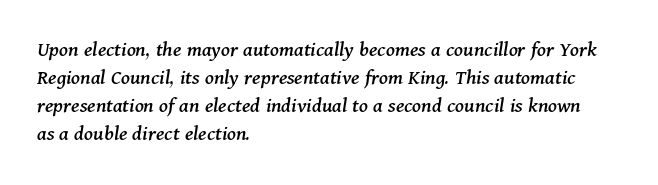
The image shows 22 px text type, italic (leaning right); set left-aligned, normal line spacing (1.28x), normal letter spacing, not underlined.
